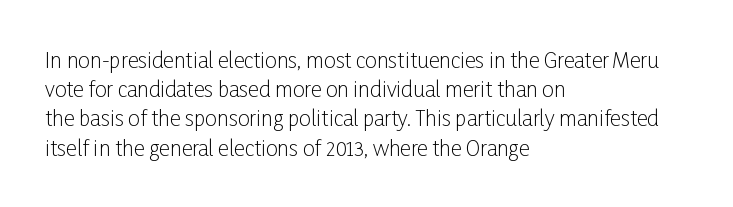
Tracking here is standard; glyphs follow each other at the usual distance. Heft: none added — not bold. These lines are set flush left with a ragged right edge. The letters stand straight up with perfectly vertical stems. Has an underline been added? It has not.
